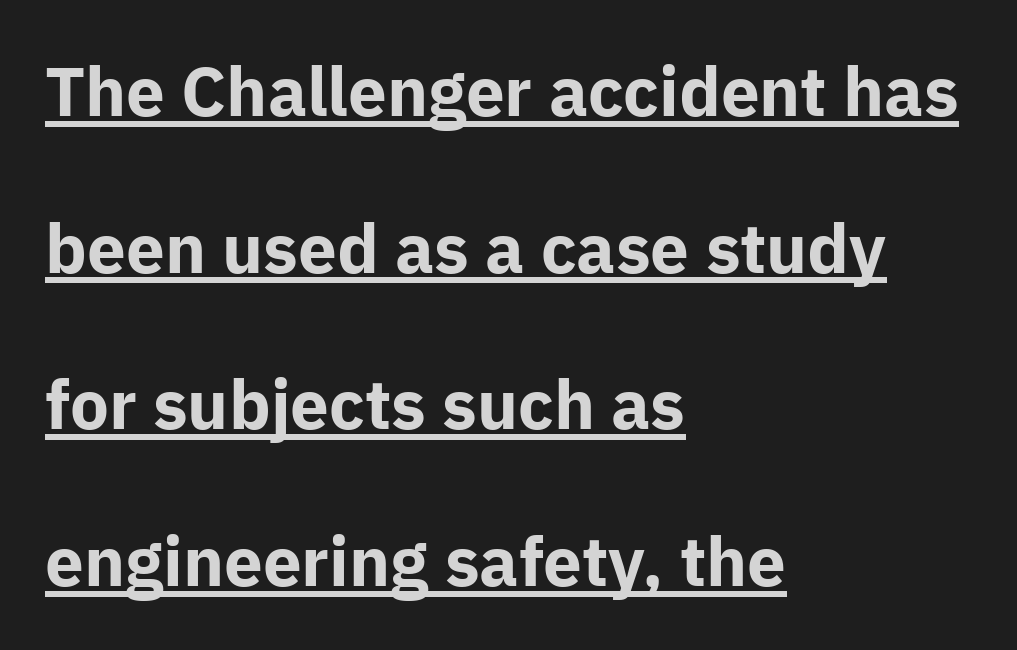
A typesetter would call this proportional, since set widths differ per character. Does the leading feel generous? Absolutely, it's lavish. As a designer I'd log this as weight 700, bold. Tracking here is standard; glyphs follow each other at the usual distance. If you drew a line through each stem, it would be perfectly vertical.
